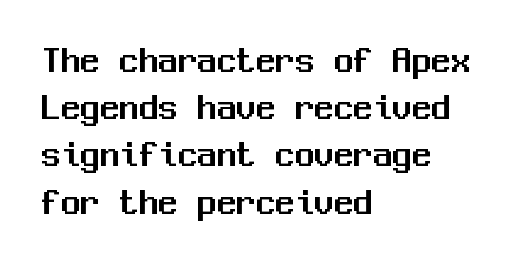
{"serif": "no", "italic": "no", "width": "normal", "stroke_contrast": "medium", "x_height": "medium", "monospaced": "yes", "underline": "no", "align": "left", "line_spacing_ratio": 1.21, "letter_spacing": "normal", "letter_spacing_em": 0.0, "glyph_px": 39}
